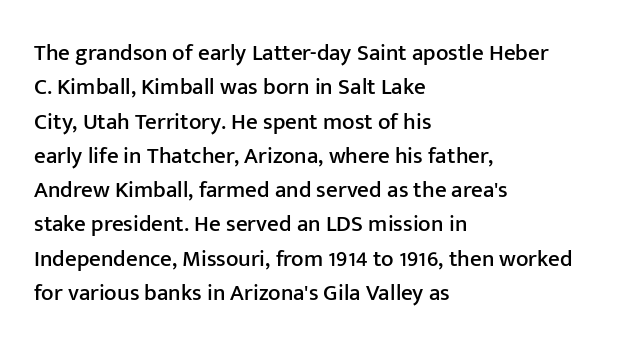
If you drew a ruler down the left edge, every line would touch it. Any mark beneath the type? The region is blank. Vertical spacing — default. It's the straight-up-and-down kind of type.
